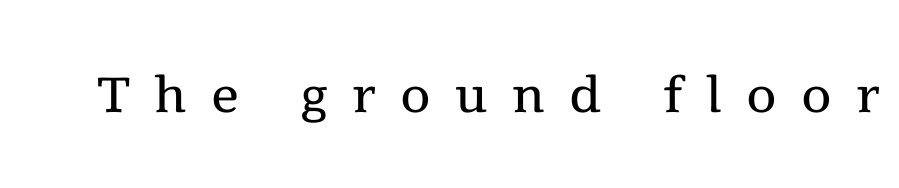
Q: Is the text bold? A: No.
Q: Is the text italic (slanted)? A: No, it is upright.
Q: Is the typeface a serif or a sans-serif typeface? A: Serif.
Q: Is the text underlined? A: No.
Q: Is the spacing between letters normal or unusually wide? A: Unusually wide.
Q: Width (condensed, normal, or wide)? A: Normal.
Q: x-height? A: Medium.
Q: Monospaced? A: No.
